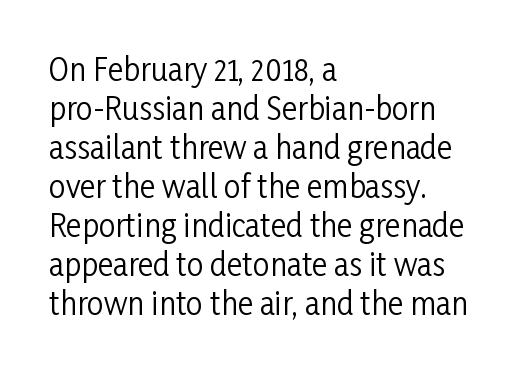
The image shows 30 px regular-weight, condensed sans-serif type, upright; set left-aligned, normal line spacing (1.3x), normal letter spacing, not underlined; low stroke contrast and a medium x-height.
